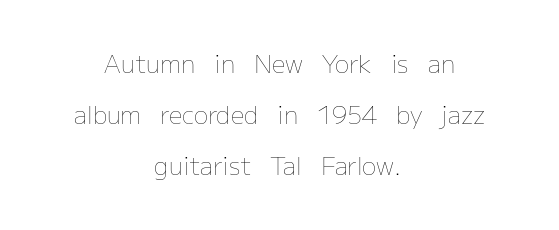
The image shows 24 px text type, upright; set centered, loose line spacing (2.13x), normal letter spacing, not underlined.
